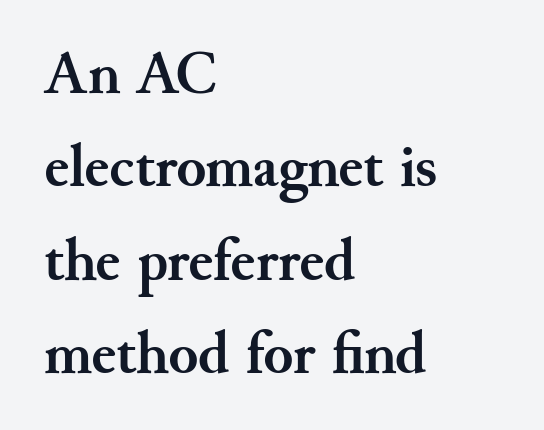
Only glyphs here, with clear space below each row. The paragraph shown leans on its left margin. The type is set solid horizontally, with unmodified tracking. Honestly, the row spacing looks completely unremarkable. The letters advance in unequal steps, a hallmark of proportional type.
